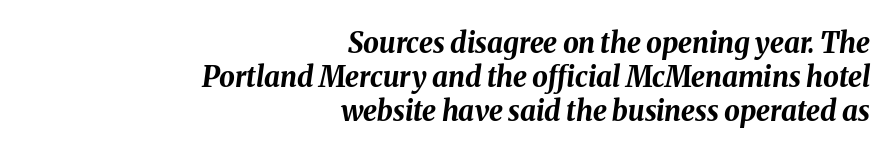
Standard letterfit; no display-style spreading of the glyphs. The typography opts for an oblique posture over an upright one. The compositor pushed each line to the right boundary. Stroke thickness is high; the sample reads as a true bold. The passage shown is not underscored anywhere. You could not count columns in this text — the font is proportionally spaced.
